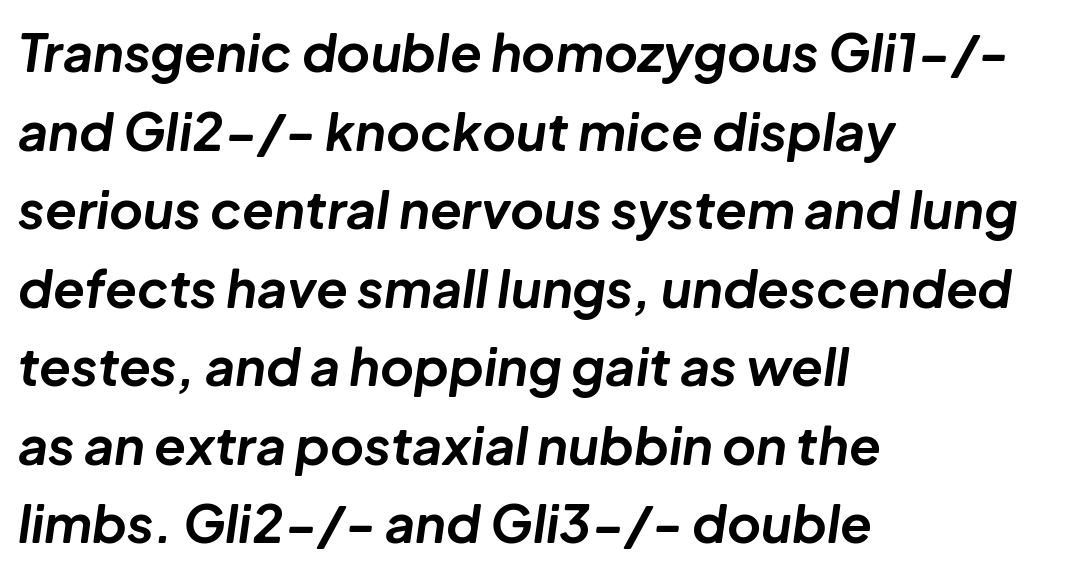
The image shows 52 px bold type, italic (leaning right); set left-aligned, normal line spacing (1.51x), normal letter spacing, not underlined; low stroke contrast and a medium x-height.
